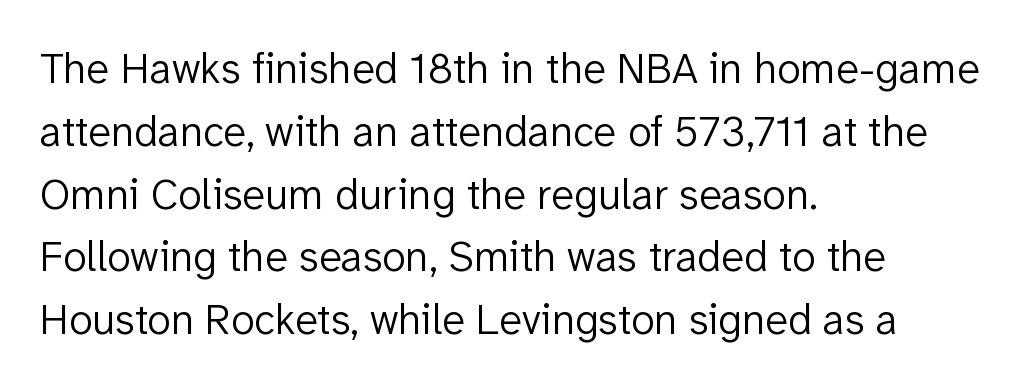
The image shows 43 px light sans-serif type, upright; set left-aligned, normal line spacing (1.46x), normal letter spacing, not underlined; low stroke contrast and a medium x-height.
